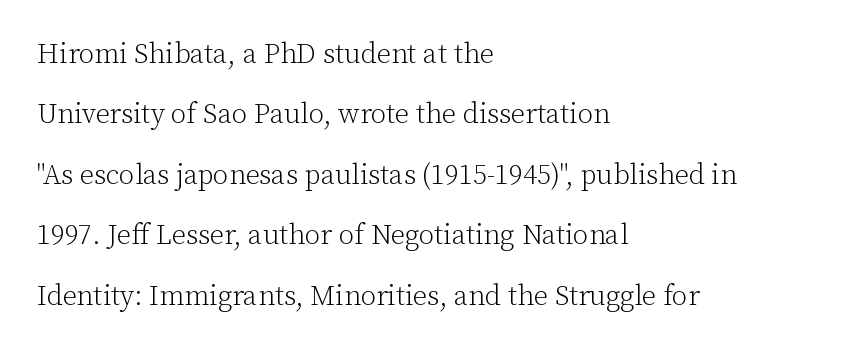
Upright lettering throughout. The letterforms sit at book weight or below. Is this a fixed-width face? No — the glyphs have proportional, varying widths. Just letters on the line, the space beneath them empty. Caption: standard tracking, unaltered. Compared with a centered layout, this one pins lines to the left instead.
